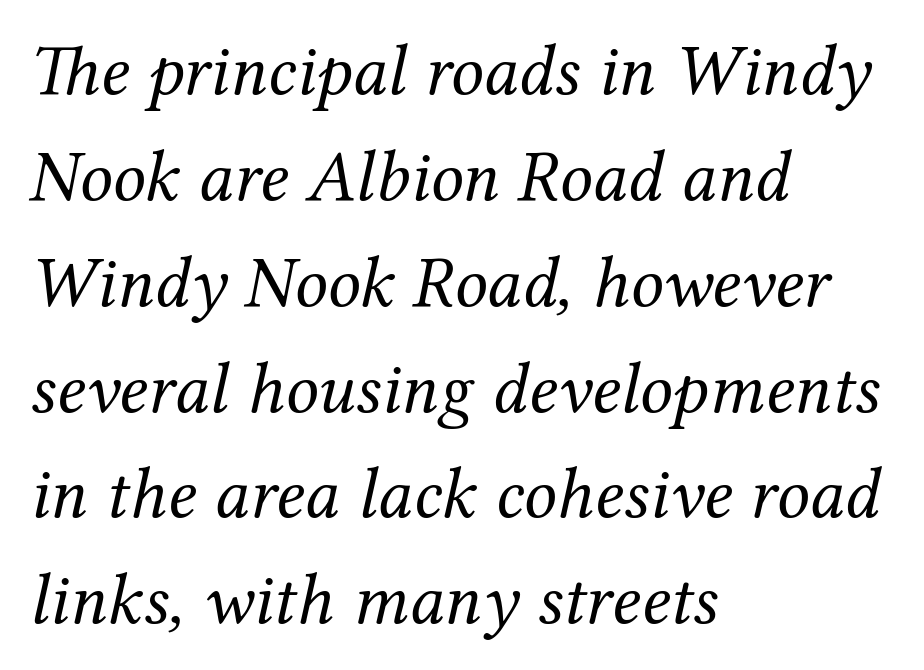
{"serif": "yes", "italic": "yes", "lean": "right", "slant_degrees": 12, "bold": "no", "weight": "regular", "width": "normal", "stroke_contrast": "medium", "x_height": "medium", "monospaced": "no", "underline": "no", "align": "left", "line_spacing": "normal", "line_spacing_ratio": 1.45, "letter_spacing": "normal", "letter_spacing_em": 0.0, "glyph_px": 73}
